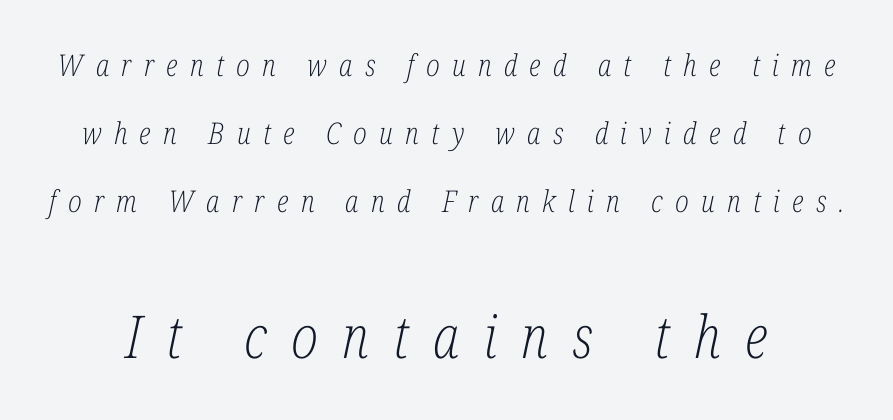
The image shows 59 px light, condensed serif type, italic (leaning right); set loose line spacing (2.27x), unusually wide letter spacing (+0.41 em), not underlined; the second (bottom) block is 1.97x larger; low stroke contrast and a medium x-height.
